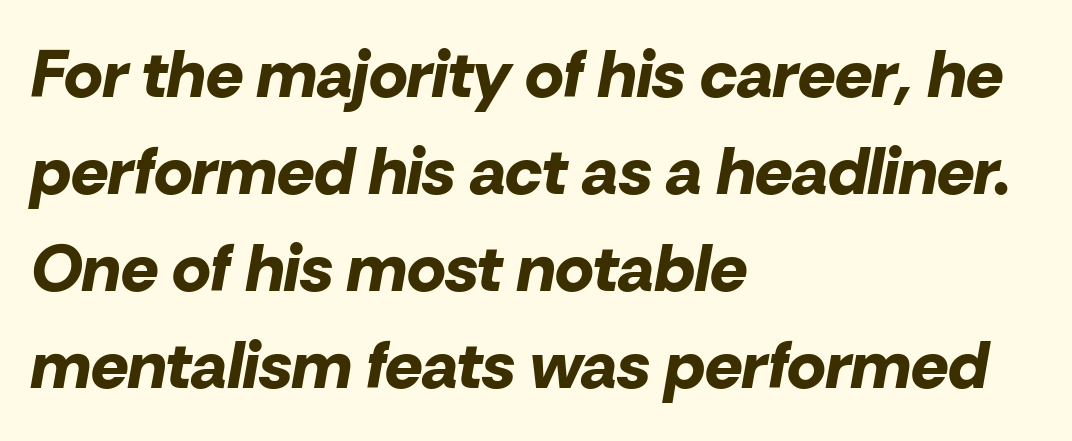
Q: Is the text bold? A: Yes.
Q: Is the text italic (slanted)? A: Yes, it leans right by about 10 degrees.
Q: Is the text underlined? A: No.
Q: How is the paragraph aligned? A: Left-aligned.
Q: Is the spacing between letters normal or unusually wide? A: Normal.
Q: Is the spacing between lines tight, normal or loose? A: Normal.
Q: Width (condensed, normal, or wide)? A: Normal.
Q: Stroke contrast? A: Low.
Q: x-height? A: Medium.
Q: Monospaced? A: No.
